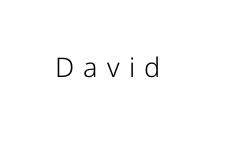
Q: Is the text bold? A: No.
Q: Is the text italic (slanted)? A: No, it is upright.
Q: Is the text underlined? A: No.
Q: Is the spacing between letters normal or unusually wide? A: Unusually wide.
